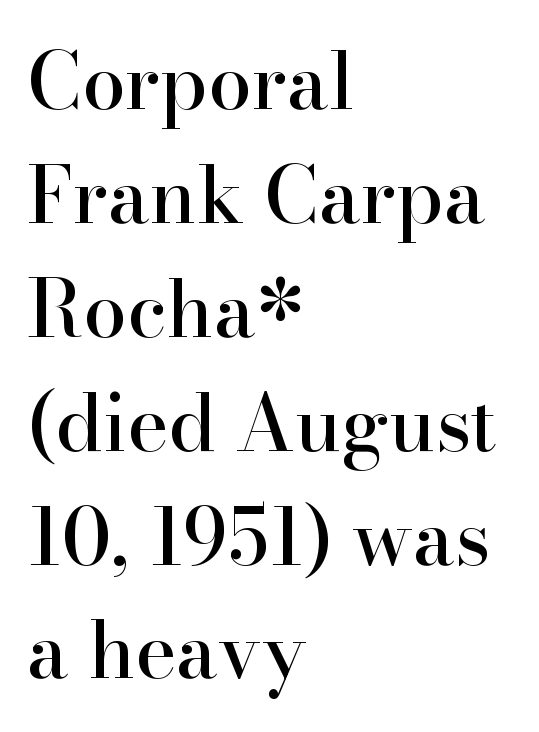
Stroke terminals: seriffed. Line spacing here is normal. Here the designer chose a conventional face with non-uniform glyph widths. The string is rendered with underlining switched off. In terms of posture, this sample is upright. Which margin do the lines hug? The left one — the right edge is uneven.
